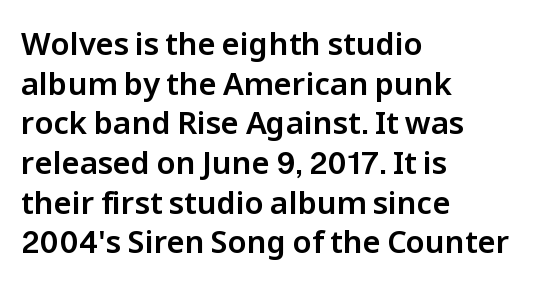
Q: Is the text italic (slanted)? A: No, it is upright.
Q: Is the typeface a serif or a sans-serif typeface? A: Sans-serif.
Q: Is the text underlined? A: No.
Q: How is the paragraph aligned? A: Left-aligned.
Q: Is the spacing between letters normal or unusually wide? A: Normal.
Q: Is the spacing between lines tight, normal or loose? A: Normal.
Q: Width (condensed, normal, or wide)? A: Normal.
Q: Stroke contrast? A: Low.
Q: x-height? A: Medium.
Q: Monospaced? A: No.
